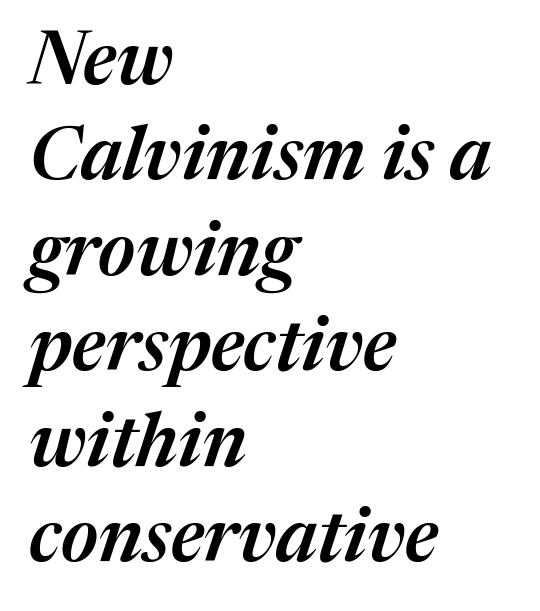
The space beneath each line is pristine and unruled. This rendering uses left alignment, leaving the right contour irregular. The passage shown leans; its letterforms are oblique. Leading: standard.
